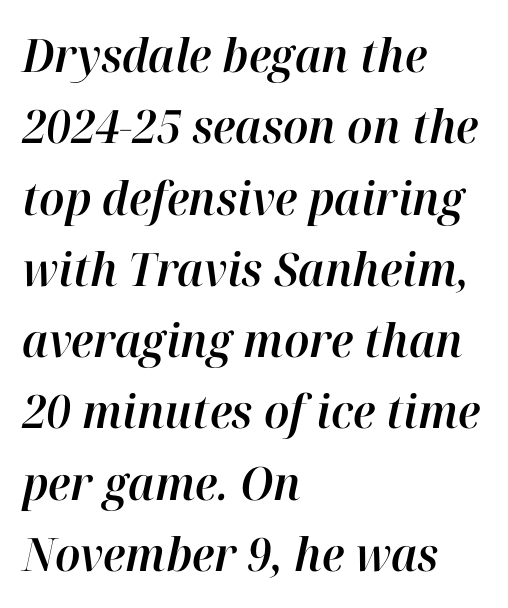
Q: Is the text italic (slanted)? A: Yes, it leans right by about 12 degrees.
Q: Is the text underlined? A: No.
Q: How is the paragraph aligned? A: Left-aligned.
Q: Is the spacing between letters normal or unusually wide? A: Normal.
Q: Is the spacing between lines tight, normal or loose? A: Normal.
Q: Width (condensed, normal, or wide)? A: Normal.
Q: Stroke contrast? A: High.
Q: x-height? A: Medium.
Q: Monospaced? A: No.
